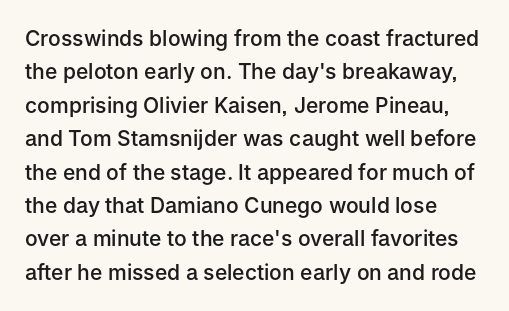
The image shows 21 px text type, upright; set left-aligned, normal line spacing (1.59x), normal letter spacing, not underlined.
